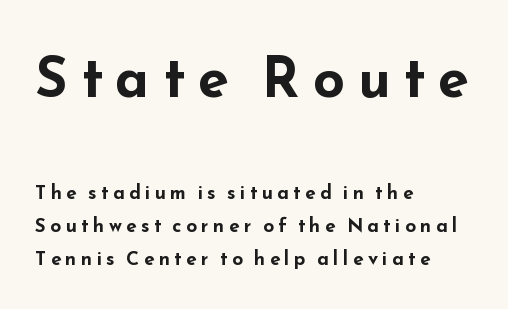
Inter-character spacing is expanded well beyond the font's built-in metrics. Of the two passages, the one on top uses the larger point size. Is this a sans? Yes — the strokes have no serifs. Caption: bold face, heavy strokes. The area under the type is left untouched.
